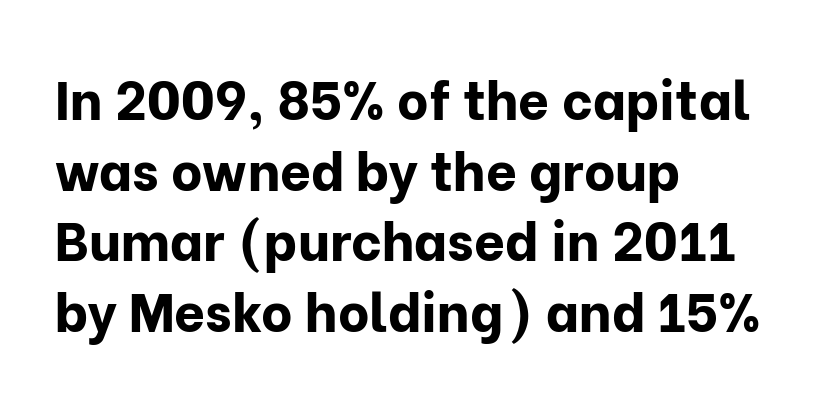
Tall strokes in this sample are plumb rather than angled. Line starts are locked; line ends wander. There is no visible air inserted between adjacent glyphs. Interline gaps are of average width in this sample. You can tell from the bare stems that sans-serif type was used.
